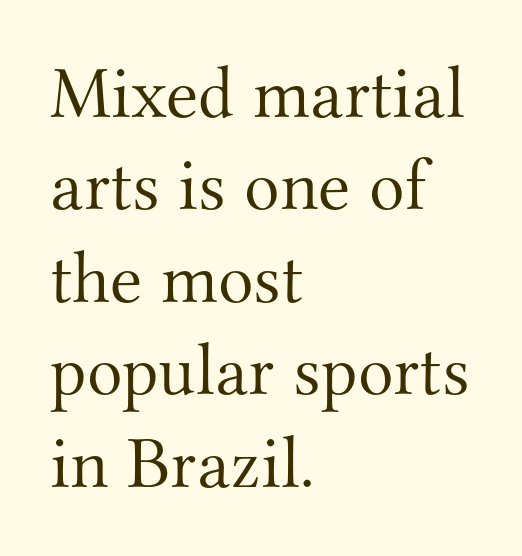
Q: Is the text bold? A: No.
Q: Is the text italic (slanted)? A: No, it is upright.
Q: Is the typeface a serif or a sans-serif typeface? A: Serif.
Q: Is the text underlined? A: No.
Q: How is the paragraph aligned? A: Left-aligned.
Q: Is the spacing between letters normal or unusually wide? A: Normal.
Q: Is the spacing between lines tight, normal or loose? A: Normal.
Q: Width (condensed, normal, or wide)? A: Normal.
Q: Stroke contrast? A: Medium.
Q: x-height? A: Small.
Q: Monospaced? A: No.
